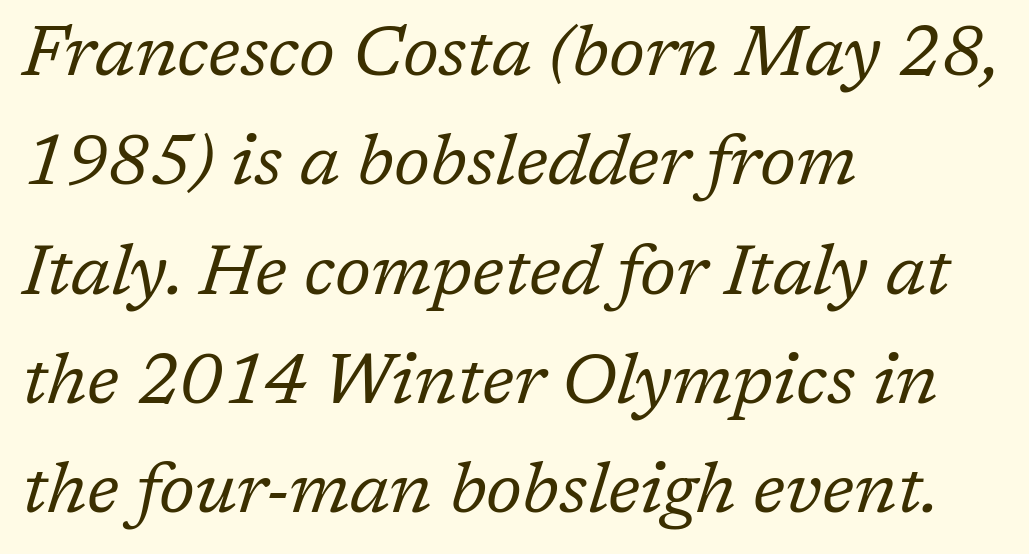
{"serif": "yes", "italic": "yes", "lean": "right", "slant_degrees": 17, "bold": "no", "weight": "regular", "width": "normal", "stroke_contrast": "low", "x_height": "medium", "monospaced": "no", "underline": "no", "align": "left", "line_spacing": "normal", "line_spacing_ratio": 1.54, "letter_spacing": "normal", "letter_spacing_em": 0.0, "glyph_px": 71}
